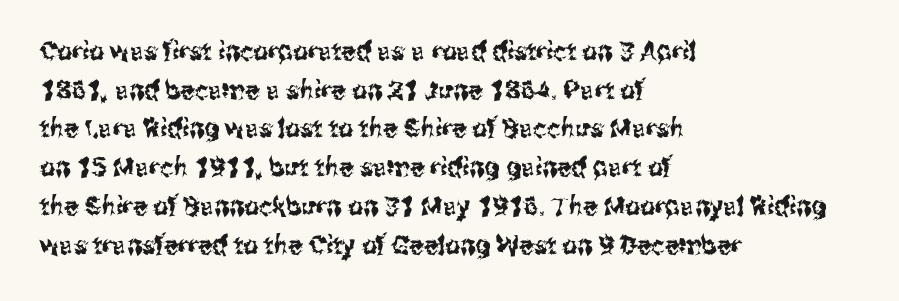
The image shows 26 px text type, upright; set left-aligned, normal line spacing (1.49x), normal letter spacing, not underlined.
